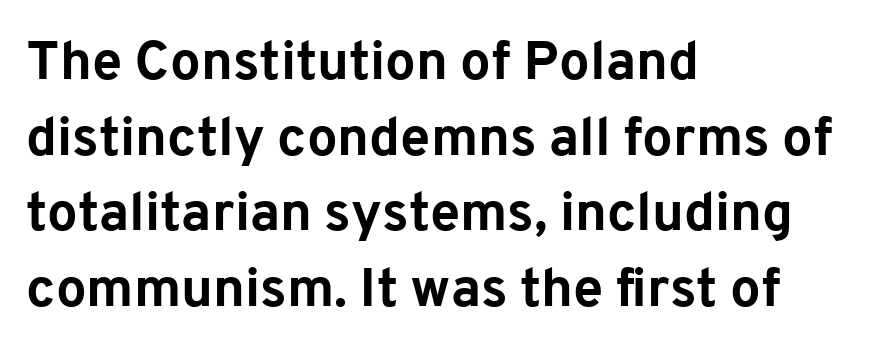
{"serif": "no", "italic": "no", "bold": "yes", "weight": "bold", "width": "normal", "stroke_contrast": "low", "x_height": "medium", "monospaced": "no", "underline": "no", "align": "left", "line_spacing": "normal", "line_spacing_ratio": 1.4, "letter_spacing": "normal", "letter_spacing_em": 0.0, "glyph_px": 54}
